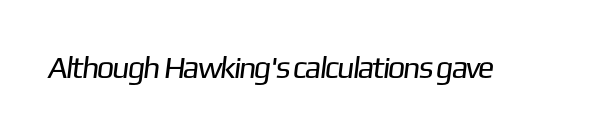
{"serif": "no", "bold": "no", "weight": "regular", "width": "normal", "stroke_contrast": "low", "x_height": "medium", "monospaced": "no", "underline": "no", "letter_spacing": "normal", "letter_spacing_em": 0.0, "glyph_px": 31}
